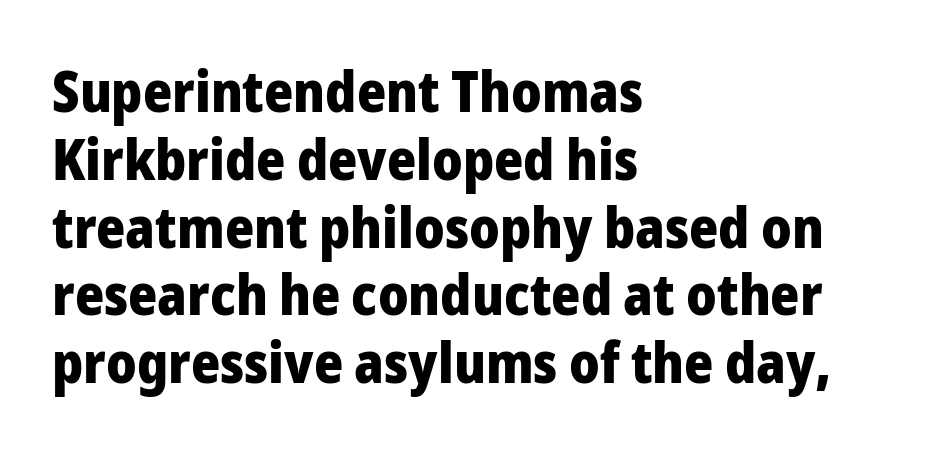
Q: Is the text bold? A: Yes.
Q: Is the text italic (slanted)? A: No, it is upright.
Q: Is the typeface a serif or a sans-serif typeface? A: Sans-serif.
Q: Is the text underlined? A: No.
Q: How is the paragraph aligned? A: Left-aligned.
Q: Is the spacing between letters normal or unusually wide? A: Normal.
Q: Width (condensed, normal, or wide)? A: Normal.
Q: Stroke contrast? A: Low.
Q: x-height? A: Medium.
Q: Monospaced? A: No.
